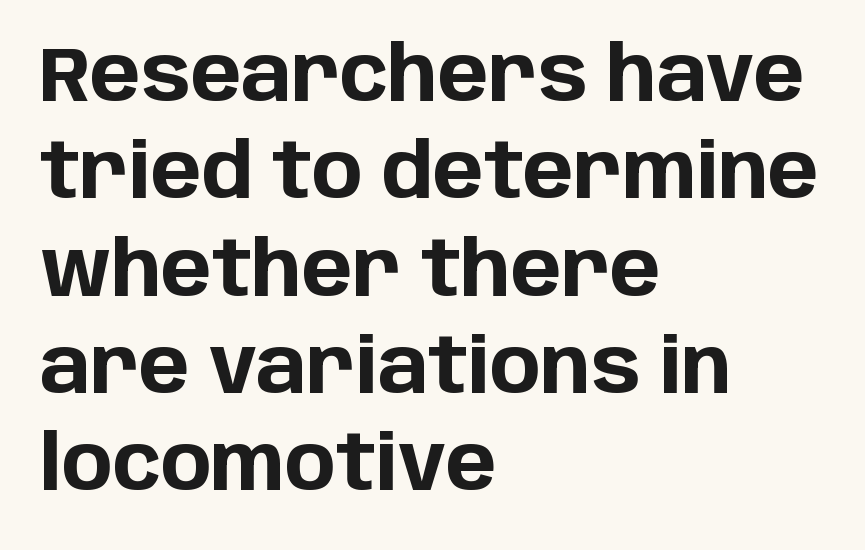
The image shows 76 px bold sans-serif type, upright; set left-aligned, normal line spacing (1.28x), normal letter spacing, not underlined; low stroke contrast and a large x-height.
